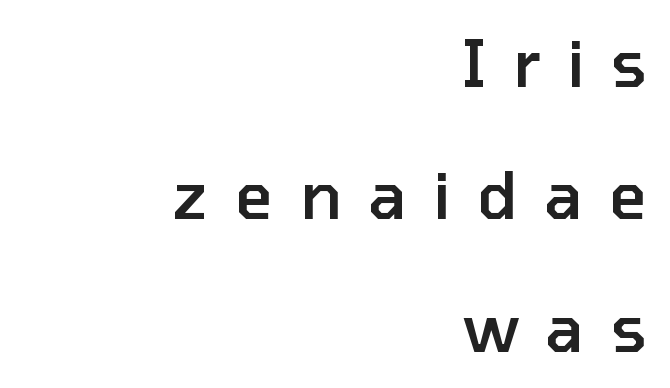
The image shows 64 px semibold sans-serif type, upright; set right-aligned, loose line spacing (2.07x), unusually wide letter spacing (+0.42 em), not underlined; low stroke contrast and a medium x-height.
